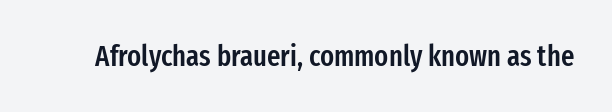
Check where the strokes stop: nothing finishes them off — pure sans. Standard letterfit; no display-style spreading of the glyphs. Tall strokes in this sample are plumb rather than angled. This is the in-between weight designers call semibold or demi. Looks like regular typesetting: each glyph gets only the width it needs. The foot of each line stays bare and open.
